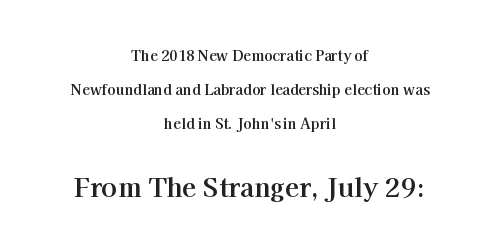
{"italic": "no", "bold": "yes", "underline": "no", "align": "center", "line_spacing": "loose", "line_spacing_ratio": 2.42, "letter_spacing": "normal", "letter_spacing_em": 0.0, "larger_block": "second", "size_ratio": 1.86, "glyph_px": 26}
